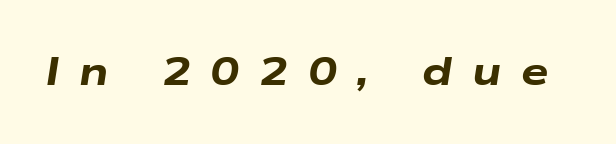
Q: Is the text bold? A: Yes.
Q: Is the text italic (slanted)? A: Yes, it leans right by about 9 degrees.
Q: Is the text underlined? A: No.
Q: Is the spacing between letters normal or unusually wide? A: Unusually wide.
Q: Width (condensed, normal, or wide)? A: Wide.
Q: Stroke contrast? A: Low.
Q: x-height? A: Medium.
Q: Monospaced? A: No.
